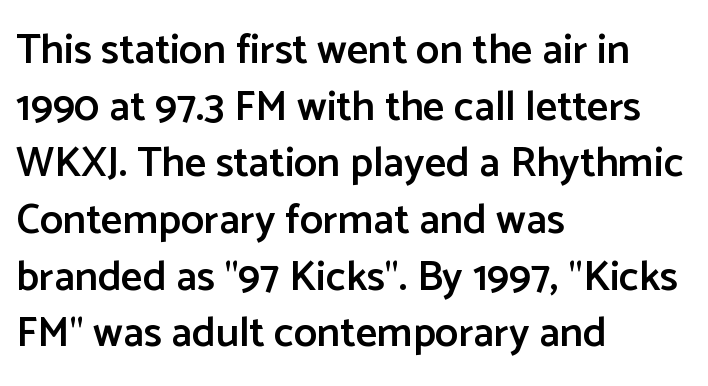
Q: Is the text bold? A: Semi-bold.
Q: Is the text italic (slanted)? A: No, it is upright.
Q: Is the typeface a serif or a sans-serif typeface? A: Sans-serif.
Q: Is the text underlined? A: No.
Q: How is the paragraph aligned? A: Left-aligned.
Q: Is the spacing between letters normal or unusually wide? A: Normal.
Q: Is the spacing between lines tight, normal or loose? A: Normal.
Q: Width (condensed, normal, or wide)? A: Normal.
Q: Stroke contrast? A: Low.
Q: x-height? A: Medium.
Q: Monospaced? A: No.
